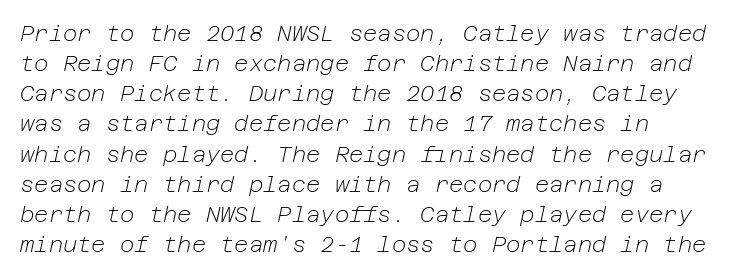
Letters rest on an invisible, unmarked baseline. Nobody touched the tracking dial on this one. Does the lettering tilt? It does — this is italic. The vertical gap from one line to the next is medium.
